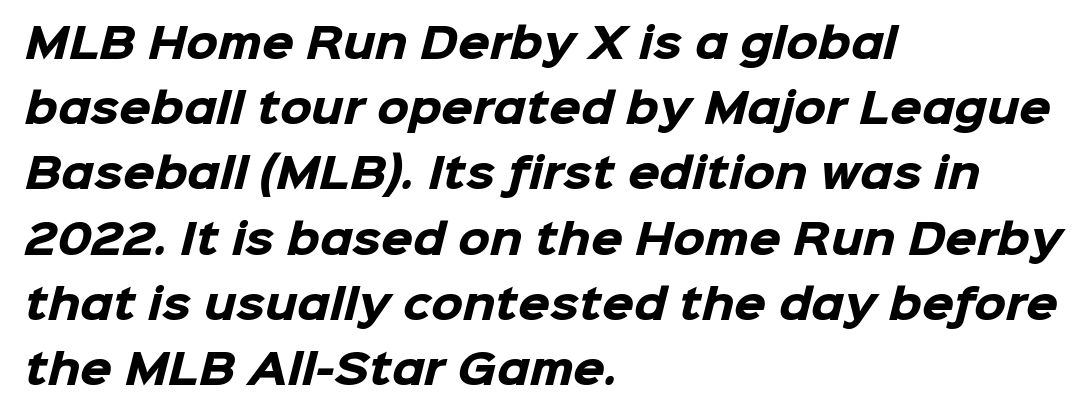
Summary of weight: heavy, a full bold. Reading down the column, the eye jumps a familiar distance to each next line. Honestly, there is no underline to notice here at all. A typesetter would call this zero additional tracking. The ragged edge is on the right, which tells us the setting is flush left.
